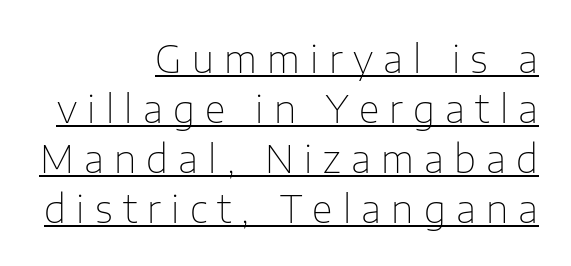
The characters are drawn with everyday or finer stroke widths. Nope, not italic — everything's standing straight. The paragraph has a hard right edge and a soft left edge. The rendering uses a moderate line-height, typical for paragraphs. The face used here is proportionally spaced, like ordinary book or web type.
